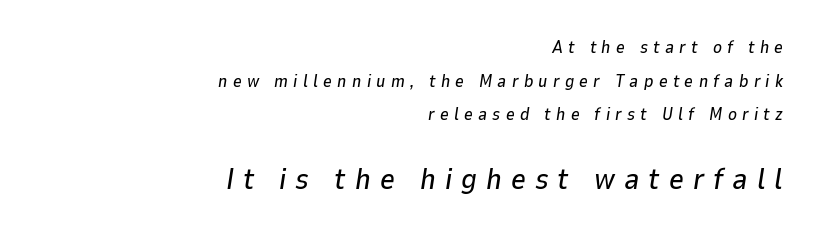
Q: Is the text italic (slanted)? A: Yes, it leans right by about 9 degrees.
Q: Is the text underlined? A: No.
Q: How is the paragraph aligned? A: Right-aligned.
Q: Is the spacing between letters normal or unusually wide? A: Unusually wide.
Q: Is the spacing between lines tight, normal or loose? A: Loose.
Q: Which block of text is set in a larger size, the first (top) or the second (bottom)? A: The second (bottom) one.
Q: Width (condensed, normal, or wide)? A: Normal.
Q: Stroke contrast? A: Low.
Q: x-height? A: Medium.
Q: Monospaced? A: No.
